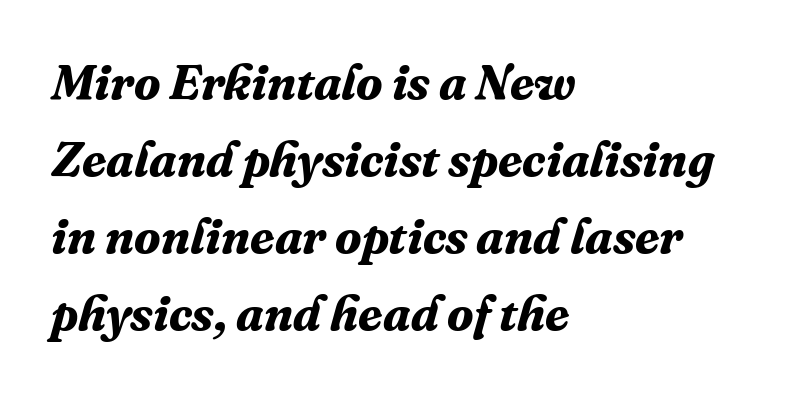
{"serif": "yes", "italic": "yes", "lean": "right", "slant_degrees": 16, "bold": "yes", "weight": "bold", "width": "normal", "stroke_contrast": "medium", "x_height": "medium", "monospaced": "no", "underline": "no", "align": "left", "line_spacing": "normal", "line_spacing_ratio": 1.57, "letter_spacing": "normal", "letter_spacing_em": 0.0, "glyph_px": 49}
